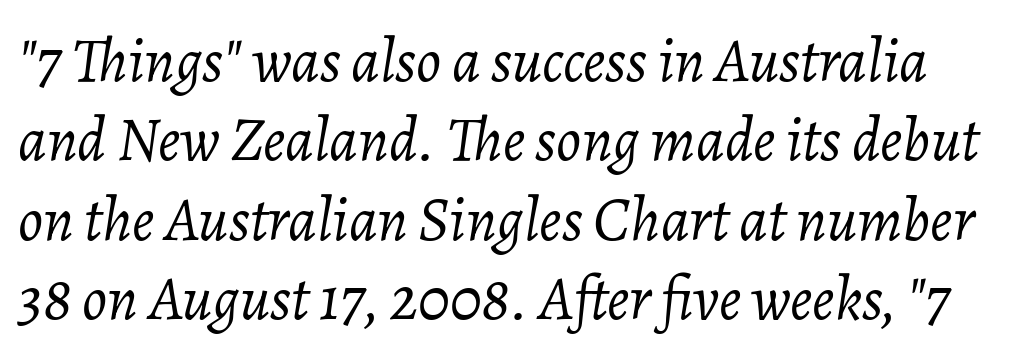
{"italic": "yes", "lean": "right", "slant_degrees": 7, "bold": "no", "weight": "light", "width": "normal", "stroke_contrast": "low", "x_height": "medium", "monospaced": "no", "underline": "no", "line_spacing": "normal", "line_spacing_ratio": 1.28, "letter_spacing": "normal", "letter_spacing_em": 0.0, "glyph_px": 62}
